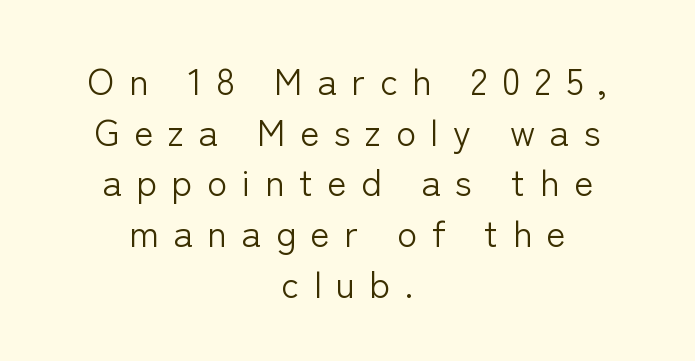
Check the space under the baseline: it is left empty. Ascenders rise straight up at ninety degrees. A normal amount of white space separates one row of letters from the next. Here the designer chose a conventional face with non-uniform glyph widths. Bold? No — there's no thickening of the strokes. Is the letter spacing exaggerated? Yes — the characters are pushed far apart.
